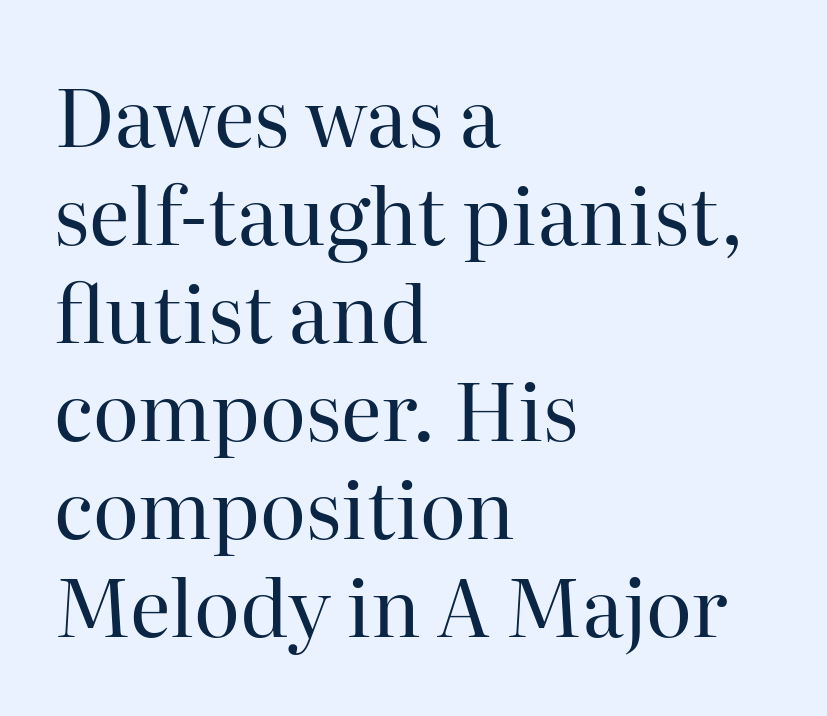
The image shows 79 px regular-weight serif type, upright; set left-aligned, line spacing 1.24x, normal letter spacing, not underlined; high stroke contrast and a medium x-height.
